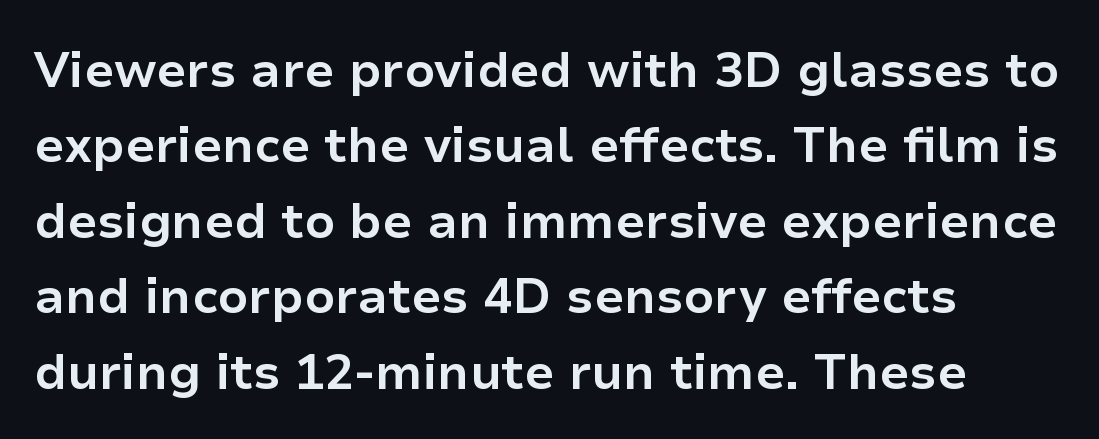
Q: Is the text bold? A: Yes.
Q: Is the text italic (slanted)? A: No, it is upright.
Q: Is the typeface a serif or a sans-serif typeface? A: Sans-serif.
Q: Is the text underlined? A: No.
Q: How is the paragraph aligned? A: Left-aligned.
Q: Is the spacing between letters normal or unusually wide? A: Normal.
Q: Is the spacing between lines tight, normal or loose? A: Normal.
Q: Width (condensed, normal, or wide)? A: Normal.
Q: Stroke contrast? A: Low.
Q: x-height? A: Medium.
Q: Monospaced? A: No.
